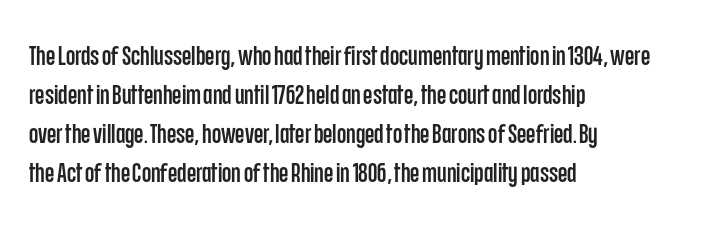
Evenly set lines give the paragraph a standard silhouette. What stands out about the letter spacing? Nothing — it is the standard amount. Glance below the letters and you will spot only blank space. The compositor pushed each line to the left boundary. The axis of the letterforms is exactly vertical.
